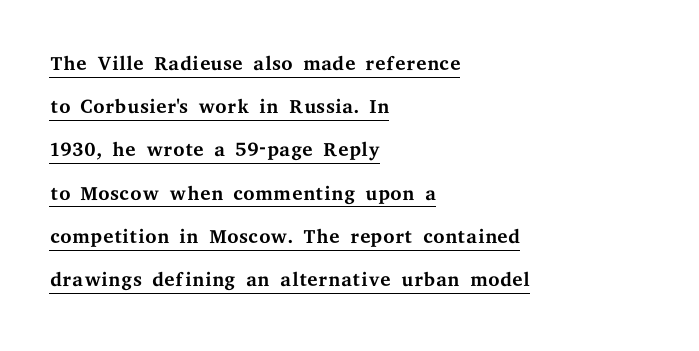
The image shows 29 px regular-weight, wide serif type, upright; set left-aligned, normal line spacing (1.49x), normal letter spacing, underlined; medium stroke contrast and a medium x-height.
